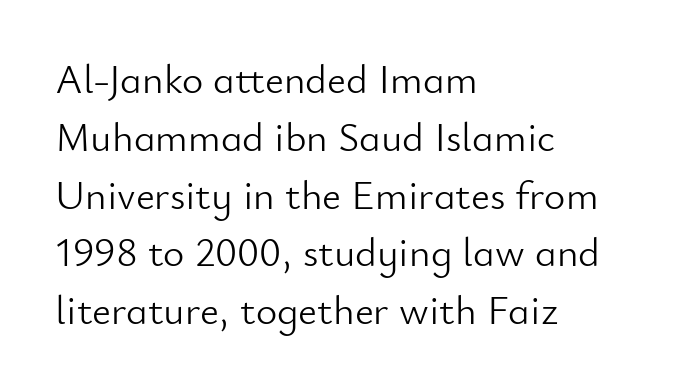
The image shows 41 px light sans-serif type, upright; set left-aligned, normal line spacing (1.41x), normal letter spacing, not underlined; low stroke contrast and a small x-height.
